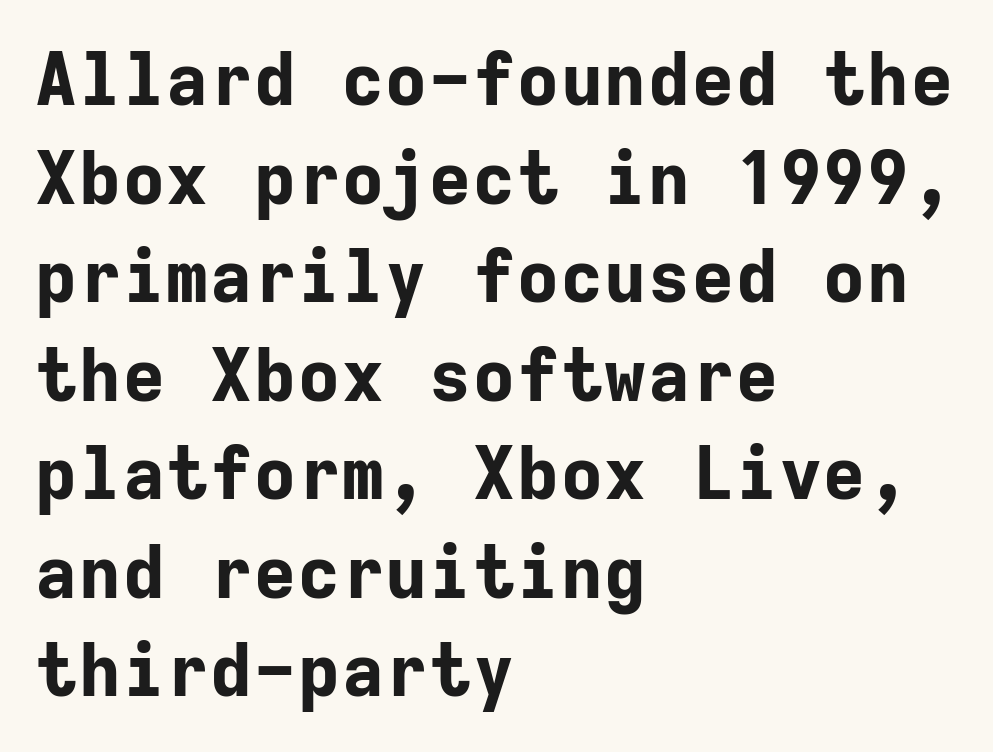
Q: Is the text bold? A: Yes.
Q: Is the text italic (slanted)? A: No, it is upright.
Q: Is the typeface a serif or a sans-serif typeface? A: Sans-serif.
Q: Is the text underlined? A: No.
Q: How is the paragraph aligned? A: Left-aligned.
Q: Is the spacing between letters normal or unusually wide? A: Normal.
Q: Is the spacing between lines tight, normal or loose? A: Normal.
Q: Width (condensed, normal, or wide)? A: Normal.
Q: Stroke contrast? A: Low.
Q: x-height? A: Medium.
Q: Monospaced? A: Yes.
